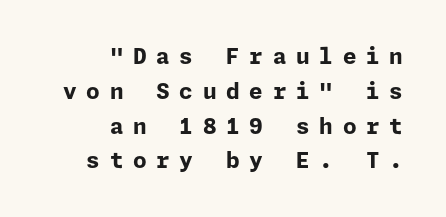
Q: Is the text bold? A: Yes.
Q: Is the text italic (slanted)? A: No, it is upright.
Q: Is the text underlined? A: No.
Q: How is the paragraph aligned? A: Right-aligned.
Q: Is the spacing between letters normal or unusually wide? A: Unusually wide.
Q: Is the spacing between lines tight, normal or loose? A: Normal.
